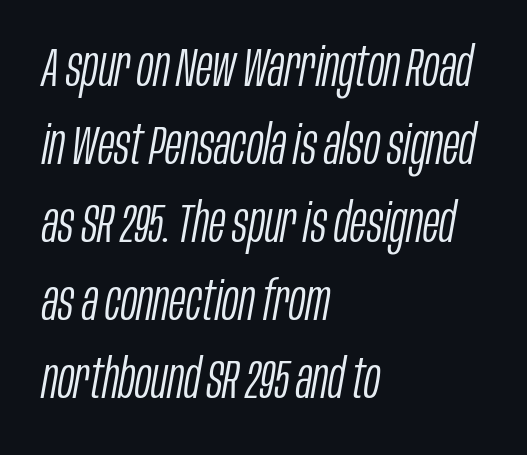
{"italic": "yes", "lean": "right", "slant_degrees": 10, "bold": "no", "weight": "light", "width": "condensed", "stroke_contrast": "low", "x_height": "large", "monospaced": "no", "underline": "no", "align": "left", "line_spacing": "normal", "line_spacing_ratio": 1.42, "letter_spacing": "normal", "letter_spacing_em": 0.0, "glyph_px": 55}
